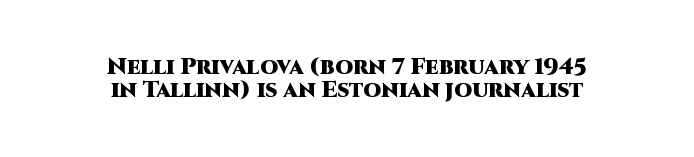
Q: Is the text bold? A: Yes.
Q: Is the text italic (slanted)? A: No, it is upright.
Q: Is the text underlined? A: No.
Q: How is the paragraph aligned? A: Centered.
Q: Is the spacing between letters normal or unusually wide? A: Normal.
Q: Is the spacing between lines tight, normal or loose? A: Tight.
